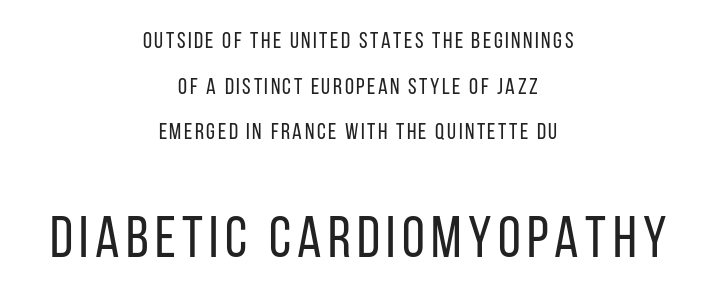
The setting favours the middle, as headings and verse often do. Proportional: the letters do not fall into vertical columns. Each letter's strokes conclude bluntly, with no projecting serifs. Horizontal bands of white between lines are thick stripes.
